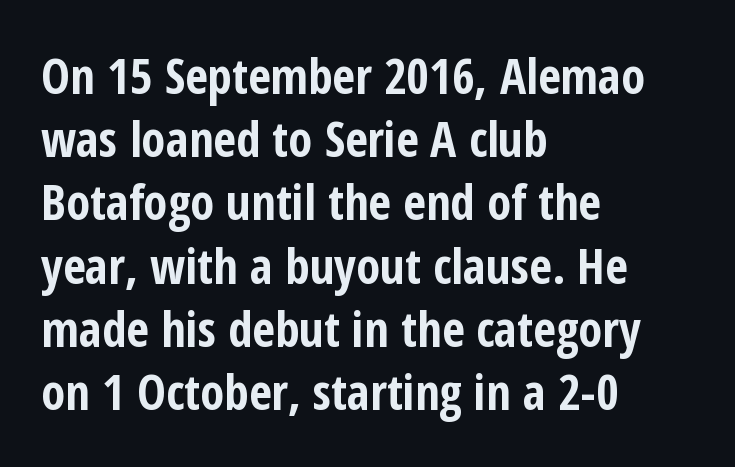
Whoever set this chose a conventional vertical rhythm. The specimen omits any rule beneath the text block's lines. Honestly, the letter spacing is just normal — you wouldn't notice it. Font category for this specimen: sans-serif. Visually the block forms a straight wall on the left and a jagged coastline on the right.
